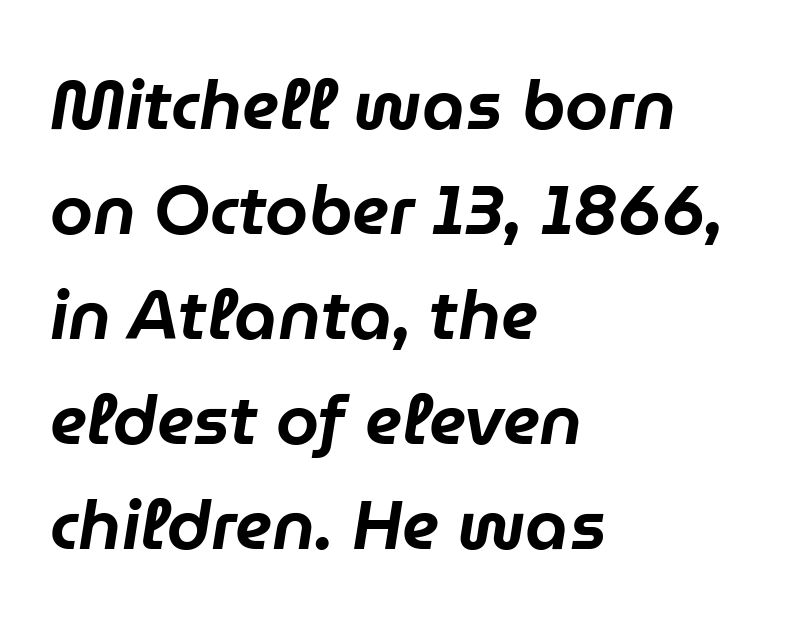
{"italic": "yes", "lean": "right", "slant_degrees": 9, "width": "normal", "stroke_contrast": "low", "x_height": "medium", "monospaced": "no", "underline": "no", "align": "left", "line_spacing": "normal", "line_spacing_ratio": 1.52, "letter_spacing": "normal", "letter_spacing_em": 0.0, "glyph_px": 69}
